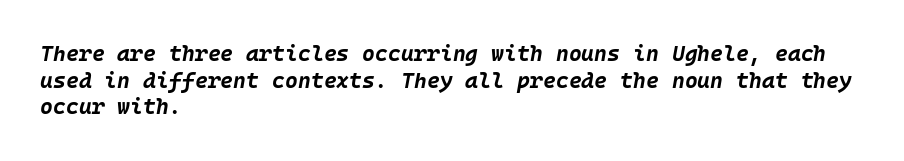
{"italic": "yes", "lean": "right", "slant_degrees": 10, "bold": "yes", "underline": "no", "align": "left", "line_spacing_ratio": 1.21, "letter_spacing": "normal", "letter_spacing_em": 0.0, "glyph_px": 22}
